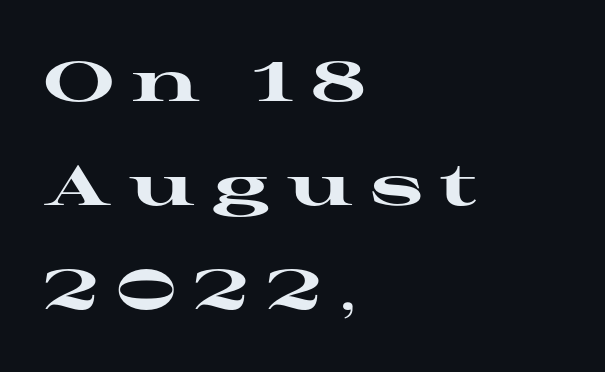
Nope, not italic — everything's standing straight. The glyphs are unaccompanied by any horizontal stroke below them. These words are printed bold, with thick strokes throughout. There is plenty of visible air inserted between adjacent glyphs.
